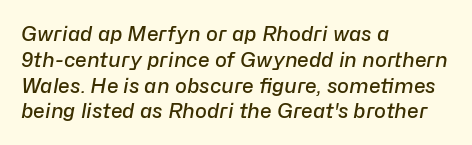
The image shows 20 px text type, italic (leaning right); set left-aligned, normal line spacing (1.29x), normal letter spacing, not underlined.
